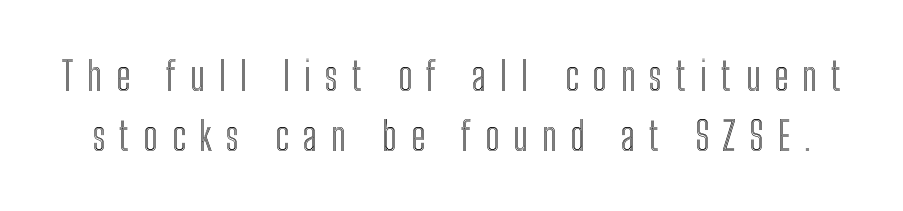
The letters are spread apart with noticeably loose tracking. The area under the type is left untouched. Here the designer chose a conventional face with non-uniform glyph widths. Unlike italic type, these characters show no tilt at all. How would I describe the line gaps? Plain and ordinary.
